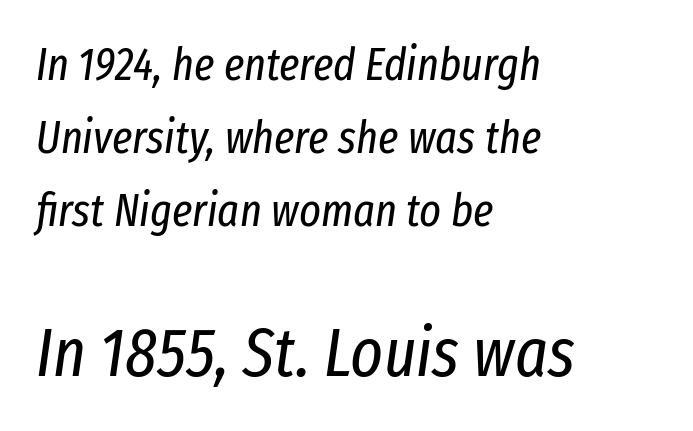
{"italic": "yes", "lean": "right", "slant_degrees": 8, "bold": "no", "weight": "regular", "width": "condensed", "stroke_contrast": "low", "x_height": "medium", "monospaced": "no", "underline": "no", "align": "left", "line_spacing": "normal", "line_spacing_ratio": 1.59, "letter_spacing": "normal", "letter_spacing_em": 0.0, "larger_block": "second", "size_ratio": 1.5, "glyph_px": 69}
